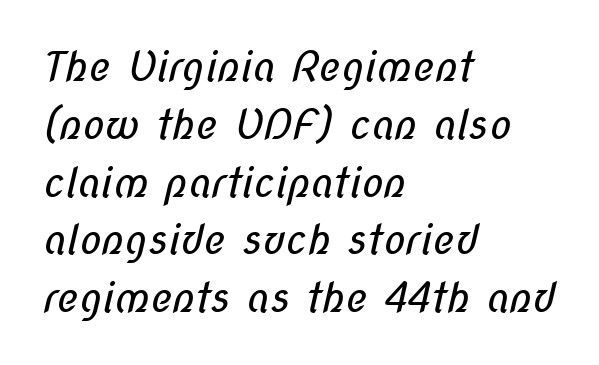
{"serif": "no", "bold": "no", "weight": "regular", "width": "condensed", "stroke_contrast": "low", "x_height": "medium", "monospaced": "no", "underline": "no", "align": "left", "line_spacing": "normal", "line_spacing_ratio": 1.41, "letter_spacing": "normal", "letter_spacing_em": 0.0, "glyph_px": 41}
